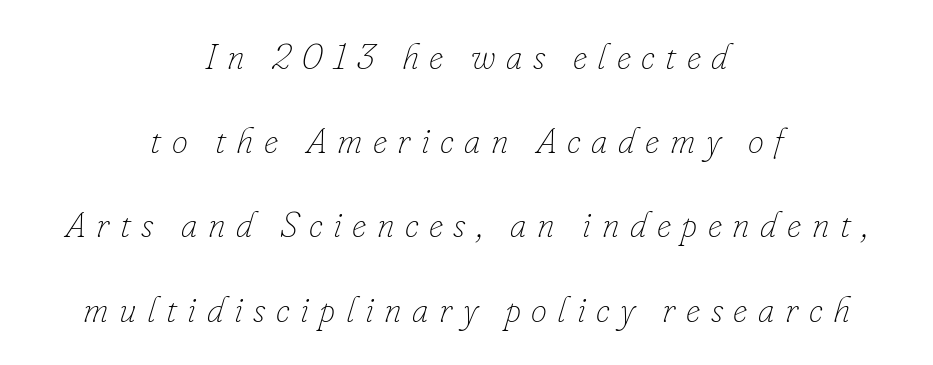
Q: Is the text bold? A: No.
Q: Is the text italic (slanted)? A: Yes, it leans right by about 16 degrees.
Q: Is the text underlined? A: No.
Q: How is the paragraph aligned? A: Centered.
Q: Is the spacing between letters normal or unusually wide? A: Unusually wide.
Q: Is the spacing between lines tight, normal or loose? A: Loose.
Q: Width (condensed, normal, or wide)? A: Normal.
Q: Stroke contrast? A: Low.
Q: x-height? A: Small.
Q: Monospaced? A: No.
